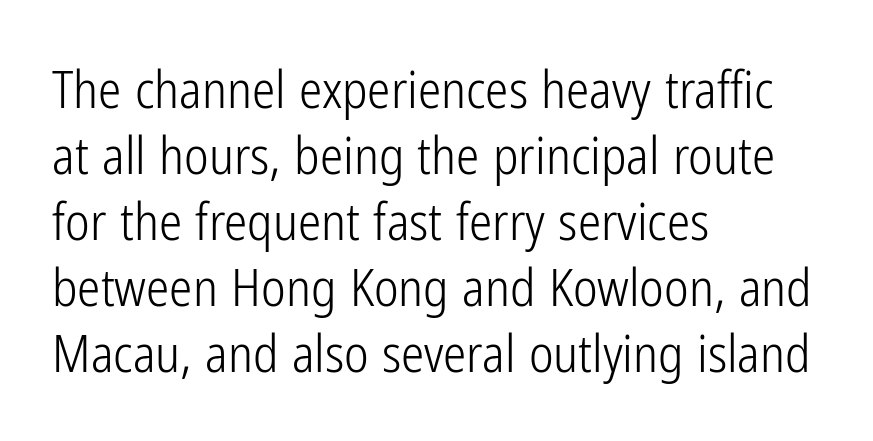
Q: Is the text bold? A: No.
Q: Is the text italic (slanted)? A: No, it is upright.
Q: Is the typeface a serif or a sans-serif typeface? A: Sans-serif.
Q: Is the text underlined? A: No.
Q: How is the paragraph aligned? A: Left-aligned.
Q: Is the spacing between letters normal or unusually wide? A: Normal.
Q: Is the spacing between lines tight, normal or loose? A: Normal.
Q: Width (condensed, normal, or wide)? A: Condensed.
Q: Stroke contrast? A: Low.
Q: x-height? A: Medium.
Q: Monospaced? A: No.
